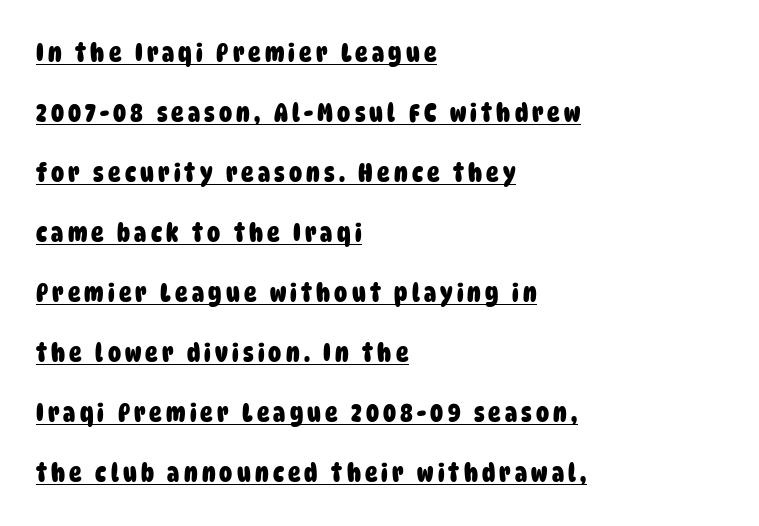
Q: Is the text bold? A: Yes.
Q: Is the text underlined? A: Yes.
Q: How is the paragraph aligned? A: Left-aligned.
Q: Is the spacing between lines tight, normal or loose? A: Loose.
